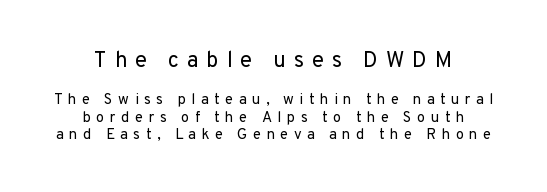
Q: Is the text bold? A: No.
Q: Is the text italic (slanted)? A: No, it is upright.
Q: Is the text underlined? A: No.
Q: How is the paragraph aligned? A: Centered.
Q: Is the spacing between letters normal or unusually wide? A: Unusually wide.
Q: Which block of text is set in a larger size, the first (top) or the second (bottom)? A: The first (top) one.
